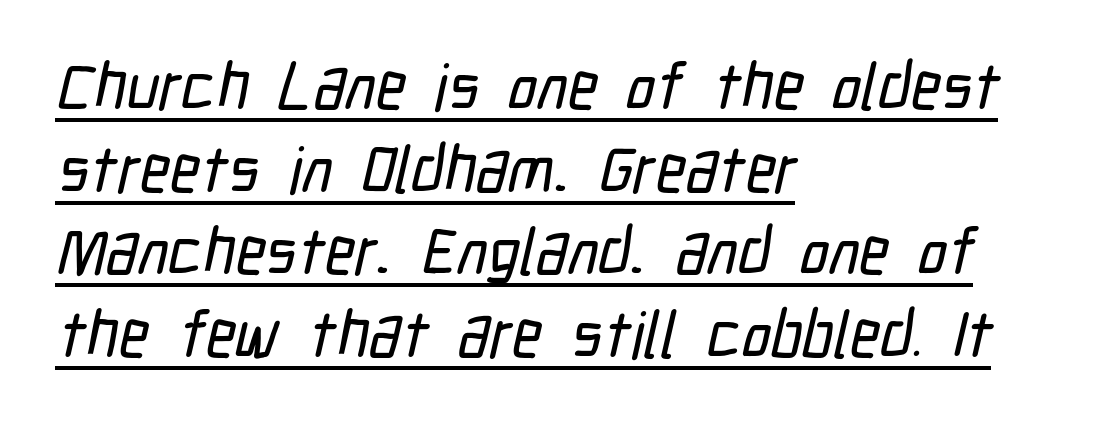
This rendering leaves character spacing at its baseline value. Classification — sans serif. Students, observe the line beneath the letters — that is underlining. Honestly, the row spacing looks completely unremarkable. Each letter keeps its own natural width here, so spacing adapts to shape. This sample is left-justified, so line endings fall wherever the words run out.
